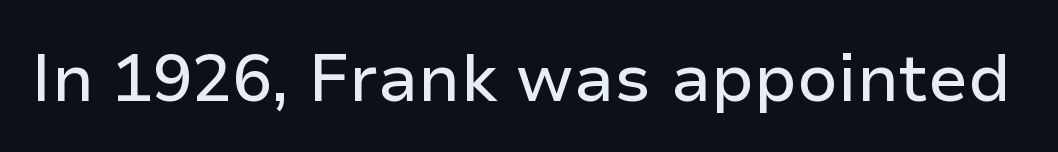
The face used here is rendered with its standard letterfit. Varying glyph widths throughout — classic text-font behaviour. Glance below the letters and you will spot only blank space. Vertical strokes here are truly vertical. A typesetter would label this face a sans.
